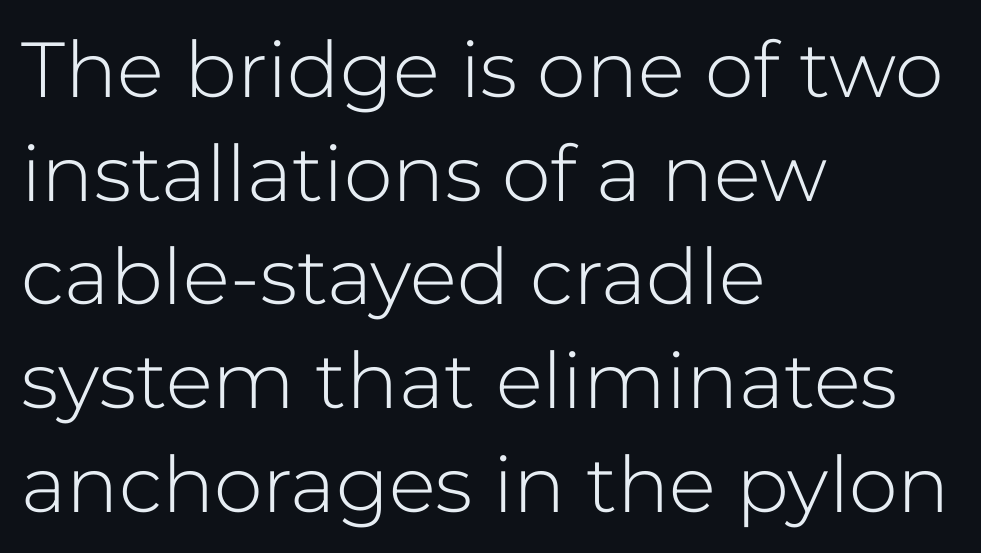
These lines are set flush left with a ragged right edge. The foot of each line stays bare and open. The vertical gap from one line to the next is medium. These glyphs show unthickened strokes, regular width or finer. The letters stand upright; this is a roman face.
